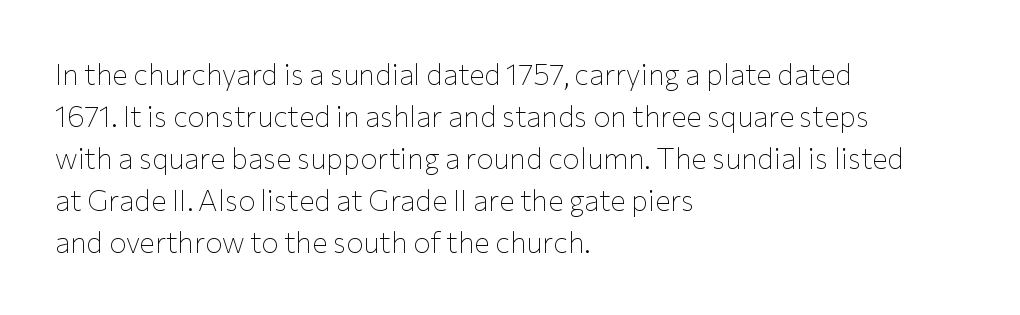
The image shows 29 px thin sans-serif type, upright; set left-aligned, normal line spacing (1.45x), normal letter spacing, not underlined; low stroke contrast and a medium x-height.
